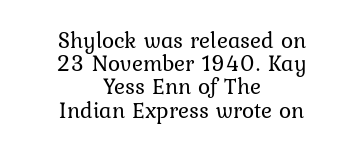
Posture: upright roman. Unmarked baselines from the first word to the last. Students, observe: this is what under-led, compact text looks like. Leftover space on each line is divided equally before and after the words.
